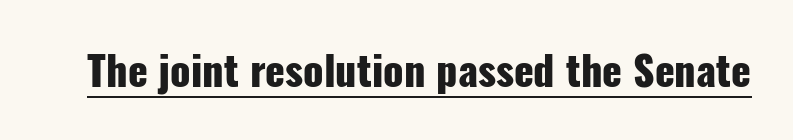
The image shows 41 px heavy, condensed sans-serif type, upright; set normal letter spacing, underlined; low stroke contrast and a medium x-height.
